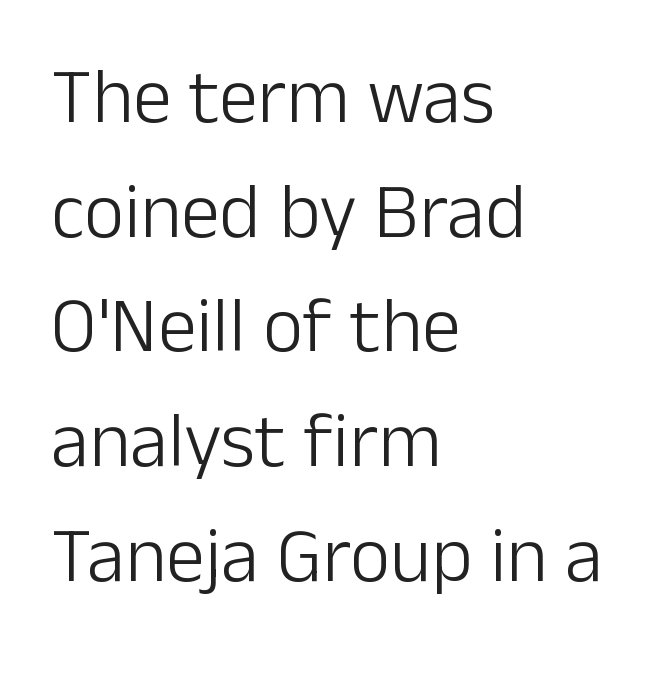
The image shows 78 px light sans-serif type, upright; set left-aligned, normal line spacing (1.47x), normal letter spacing, not underlined; low stroke contrast and a medium x-height.
